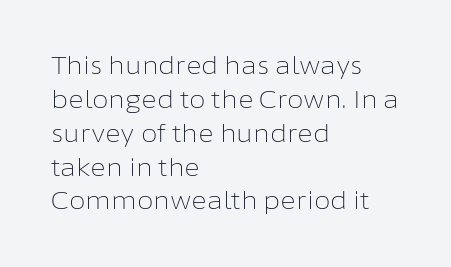
Q: Is the text bold? A: No.
Q: Is the text italic (slanted)? A: No, it is upright.
Q: Is the text underlined? A: No.
Q: How is the paragraph aligned? A: Left-aligned.
Q: Is the spacing between letters normal or unusually wide? A: Normal.
Q: Is the spacing between lines tight, normal or loose? A: Normal.
